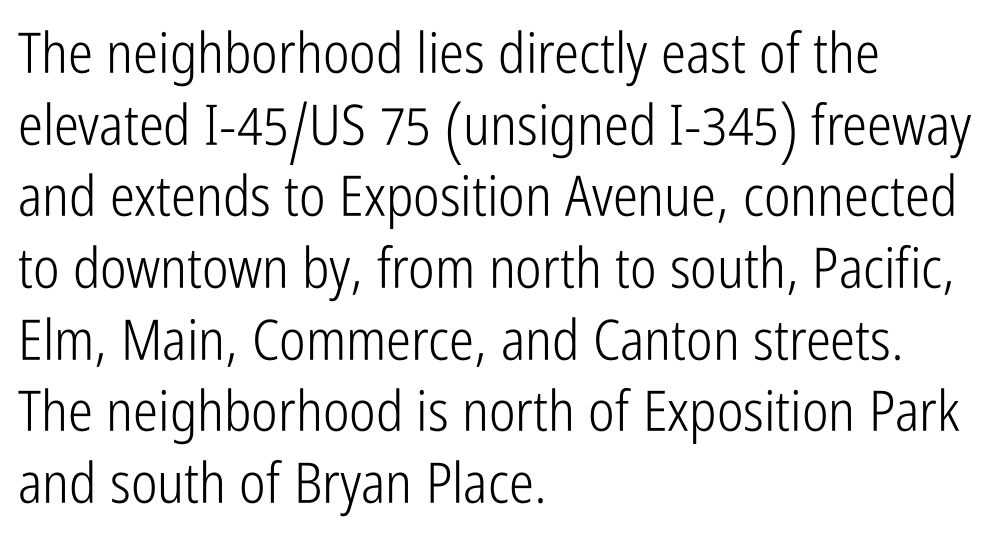
{"serif": "no", "italic": "no", "bold": "no", "weight": "light", "width": "condensed", "stroke_contrast": "low", "x_height": "medium", "monospaced": "no", "underline": "no", "align": "left", "line_spacing": "normal", "line_spacing_ratio": 1.28, "letter_spacing": "normal", "letter_spacing_em": 0.0, "glyph_px": 56}
